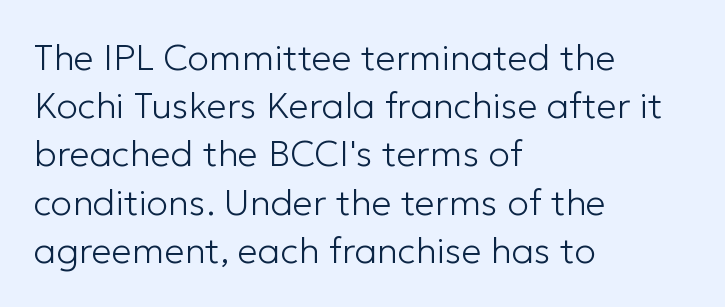
This is not heavy type; no bold has been used. No extra tracking has been applied to these lines. If you measured baseline to baseline, you'd find a middling distance. Does the lettering tilt? It doesn't — this is upright.
